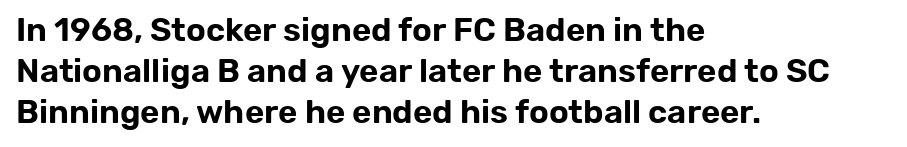
The image shows 33 px sans-serif type, upright; set left-aligned, line spacing 1.24x, normal letter spacing, not underlined; low stroke contrast and a medium x-height.
